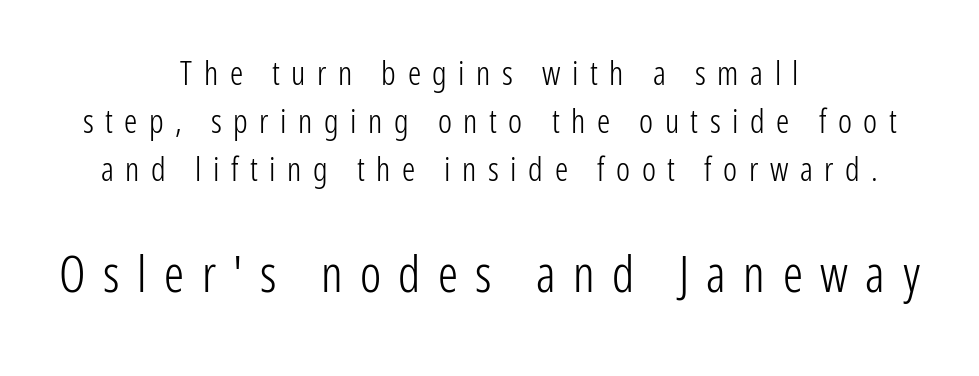
Q: Is the text bold? A: No.
Q: Is the text italic (slanted)? A: No, it is upright.
Q: Is the typeface a serif or a sans-serif typeface? A: Sans-serif.
Q: Is the text underlined? A: No.
Q: How is the paragraph aligned? A: Centered.
Q: Is the spacing between letters normal or unusually wide? A: Unusually wide.
Q: Is the spacing between lines tight, normal or loose? A: Normal.
Q: Which block of text is set in a larger size, the first (top) or the second (bottom)? A: The second (bottom) one.
Q: Width (condensed, normal, or wide)? A: Condensed.
Q: Stroke contrast? A: Low.
Q: x-height? A: Medium.
Q: Monospaced? A: No.
